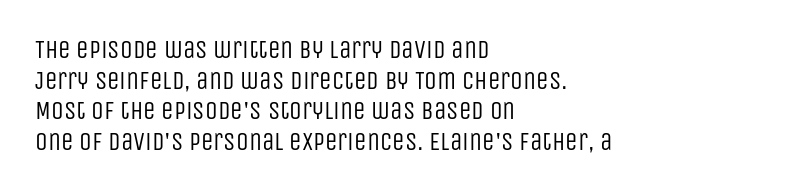
The image shows 25 px text type, upright; set left-aligned, line spacing 1.23x, normal letter spacing, not underlined.
